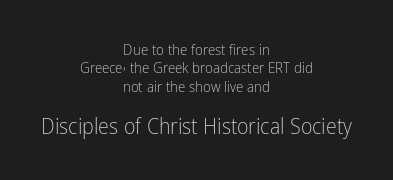
{"italic": "no", "bold": "no", "underline": "no", "align": "center", "line_spacing_ratio": 1.22, "letter_spacing": "normal", "letter_spacing_em": 0.0, "larger_block": "second", "size_ratio": 1.47, "glyph_px": 22}
